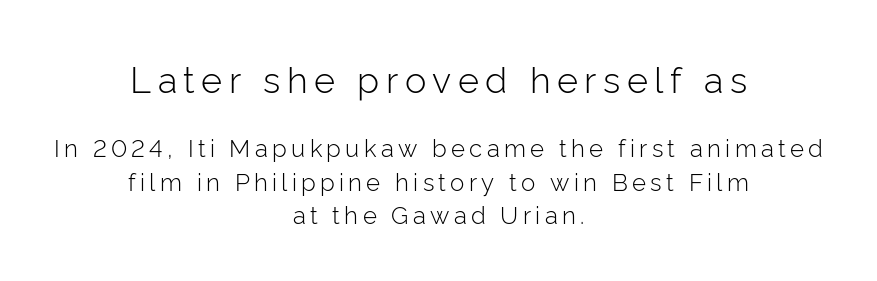
{"serif": "no", "italic": "no", "bold": "no", "weight": "light", "width": "normal", "stroke_contrast": "low", "x_height": "medium", "monospaced": "no", "underline": "no", "align": "center", "line_spacing": "normal", "line_spacing_ratio": 1.38, "larger_block": "first", "size_ratio": 1.5, "glyph_px": 36}
